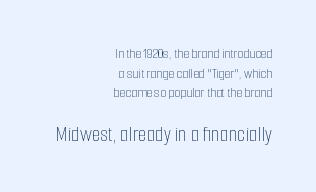
{"italic": "no", "bold": "no", "underline": "no", "align": "right", "line_spacing": "normal", "line_spacing_ratio": 1.31, "letter_spacing": "normal", "letter_spacing_em": 0.0, "larger_block": "second", "size_ratio": 1.47, "glyph_px": 22}
